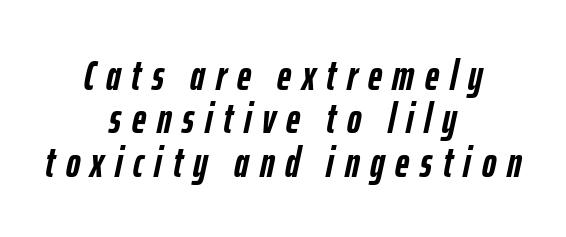
Q: Is the text bold? A: Yes.
Q: Is the text italic (slanted)? A: Yes, it leans right by about 12 degrees.
Q: Is the text underlined? A: No.
Q: How is the paragraph aligned? A: Centered.
Q: Is the spacing between letters normal or unusually wide? A: Unusually wide.
Q: Is the spacing between lines tight, normal or loose? A: Tight.
Q: Width (condensed, normal, or wide)? A: Condensed.
Q: Stroke contrast? A: Low.
Q: x-height? A: Medium.
Q: Monospaced? A: No.
